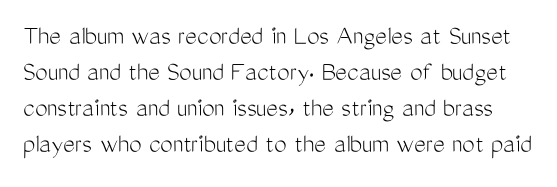
The image shows 28 px light, condensed sans-serif type, upright; set normal line spacing (1.28x), normal letter spacing, not underlined; medium stroke contrast and a medium x-height.
